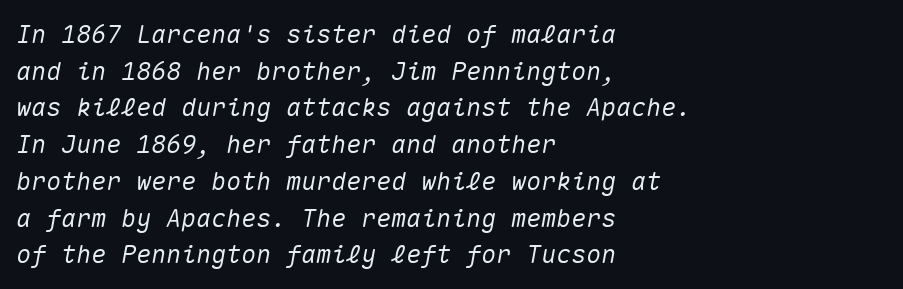
{"italic": "yes", "lean": "right", "slant_degrees": 10, "underline": "no", "align": "left", "line_spacing": "normal", "line_spacing_ratio": 1.47, "letter_spacing": "normal", "letter_spacing_em": 0.0, "glyph_px": 25}
